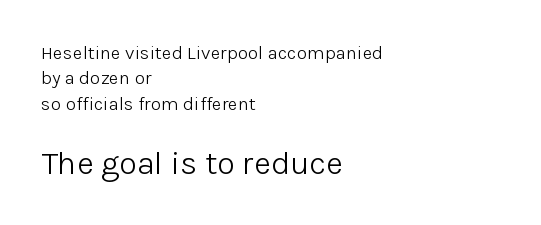
The image shows 33 px light sans-serif type, upright; set left-aligned, normal line spacing (1.33x), normal letter spacing, not underlined; the second (bottom) block is 1.74x larger; low stroke contrast and a medium x-height.
